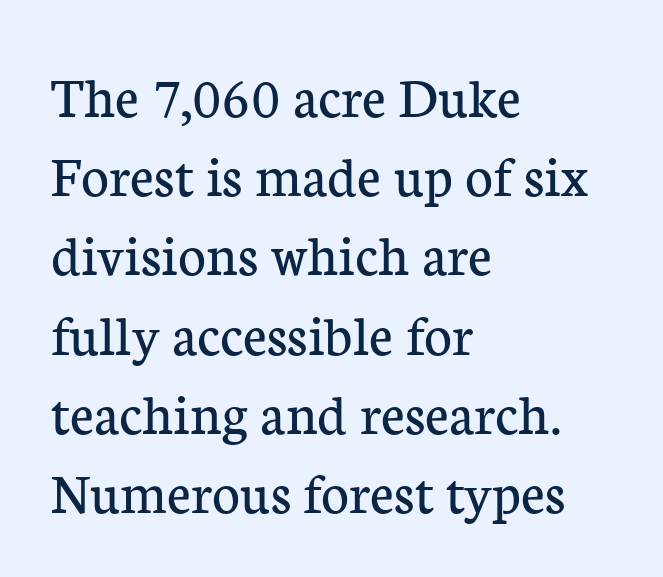
Q: Is the text bold? A: No.
Q: Is the text italic (slanted)? A: No, it is upright.
Q: Is the typeface a serif or a sans-serif typeface? A: Serif.
Q: Is the text underlined? A: No.
Q: How is the paragraph aligned? A: Left-aligned.
Q: Is the spacing between letters normal or unusually wide? A: Normal.
Q: Is the spacing between lines tight, normal or loose? A: Normal.
Q: Width (condensed, normal, or wide)? A: Normal.
Q: Stroke contrast? A: Low.
Q: x-height? A: Medium.
Q: Monospaced? A: No.
